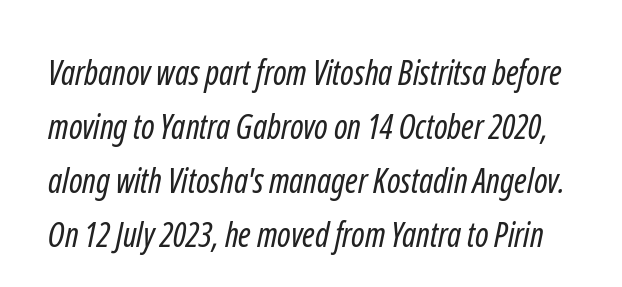
How would I describe the line gaps? Plain and ordinary. Weight class: somewhere from thin through regular. Spacing verdict: proportional, widths tailored to each character. The rendering keeps characters at their native spacing. The typeface chosen for these lines omits serifs.
